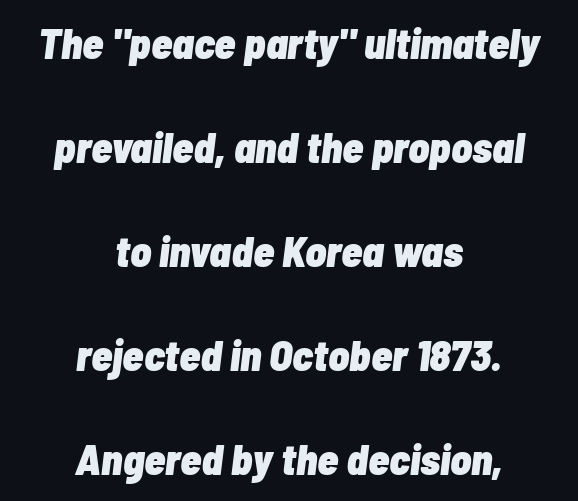
The image shows 43 px heavy, condensed type, italic (leaning right); set centered, loose line spacing (2.42x), normal letter spacing, not underlined; low stroke contrast and a medium x-height.
